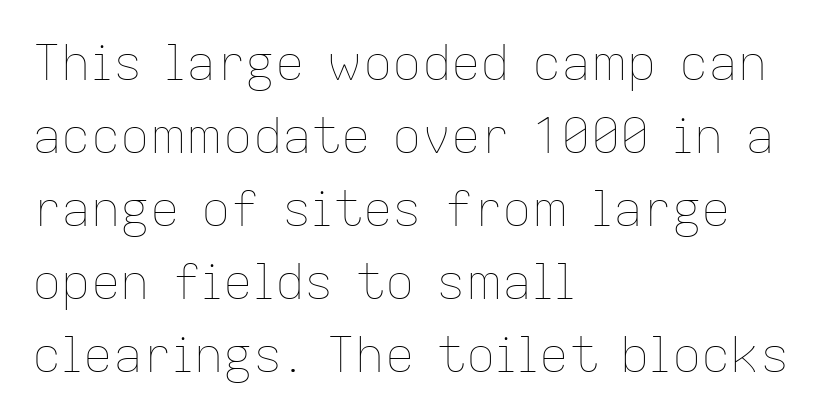
{"italic": "no", "bold": "no", "weight": "thin", "width": "normal", "stroke_contrast": "low", "x_height": "medium", "monospaced": "no", "underline": "no", "align": "left", "line_spacing": "normal", "line_spacing_ratio": 1.49, "letter_spacing": "normal", "letter_spacing_em": 0.0, "glyph_px": 49}
